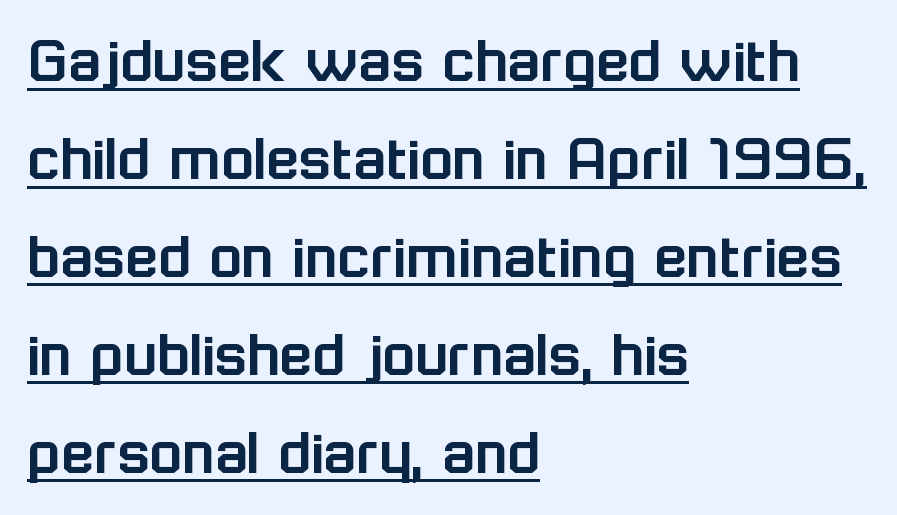
The image shows 68 px sans-serif type, upright; set left-aligned, normal line spacing (1.44x), normal letter spacing, underlined; low stroke contrast and a medium x-height.
